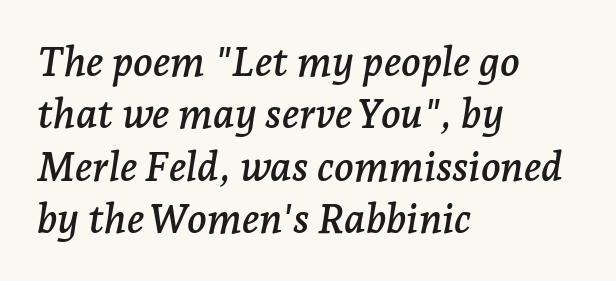
Q: Is the text italic (slanted)? A: Yes, it leans right by about 7 degrees.
Q: Is the typeface a serif or a sans-serif typeface? A: Serif.
Q: Is the text underlined? A: No.
Q: How is the paragraph aligned? A: Left-aligned.
Q: Is the spacing between letters normal or unusually wide? A: Normal.
Q: Is the spacing between lines tight, normal or loose? A: Normal.
Q: Width (condensed, normal, or wide)? A: Normal.
Q: Stroke contrast? A: Low.
Q: x-height? A: Medium.
Q: Monospaced? A: No.
